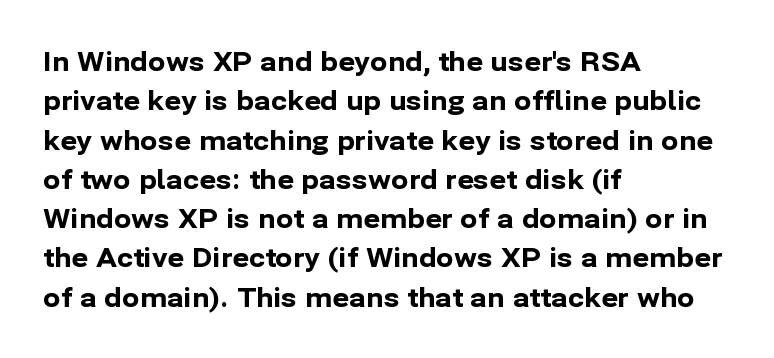
Typeset ragged right — the left edge is the straight one. The passage shown is not underscored anywhere. The lettering stays uniformly vertical, giving the passage a roman look. Short note: letters normally spaced.
